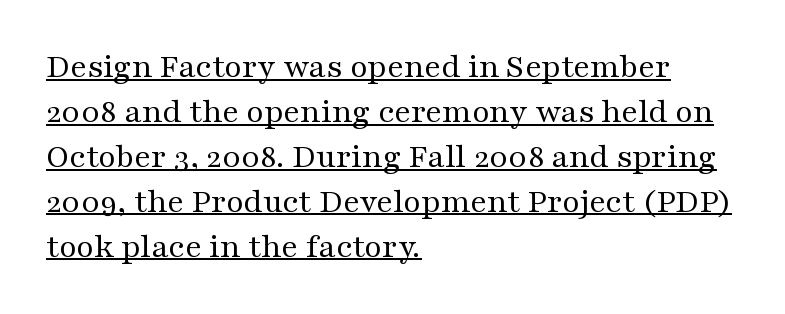
Q: Is the text bold? A: No.
Q: Is the text italic (slanted)? A: No, it is upright.
Q: Is the typeface a serif or a sans-serif typeface? A: Serif.
Q: Is the text underlined? A: Yes.
Q: How is the paragraph aligned? A: Left-aligned.
Q: Is the spacing between letters normal or unusually wide? A: Normal.
Q: Is the spacing between lines tight, normal or loose? A: Normal.
Q: Width (condensed, normal, or wide)? A: Wide.
Q: Stroke contrast? A: Medium.
Q: x-height? A: Medium.
Q: Monospaced? A: No.
